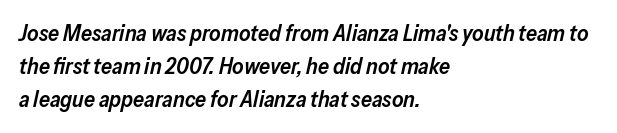
{"italic": "yes", "lean": "right", "slant_degrees": 13, "bold": "semi", "underline": "no", "align": "left", "line_spacing": "normal", "line_spacing_ratio": 1.51, "letter_spacing": "normal", "letter_spacing_em": 0.0, "glyph_px": 22}
